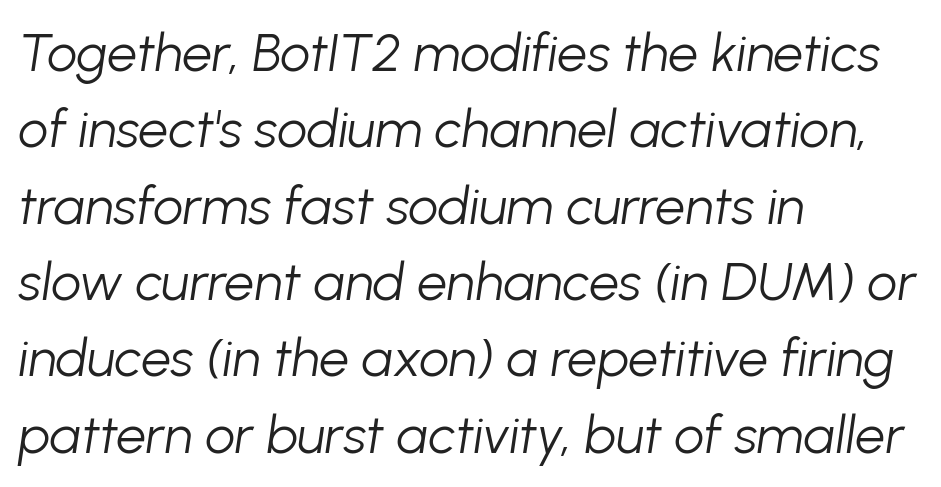
{"italic": "yes", "lean": "right", "slant_degrees": 8, "bold": "no", "weight": "light", "width": "normal", "stroke_contrast": "low", "x_height": "medium", "monospaced": "no", "underline": "no", "align": "left", "line_spacing": "normal", "line_spacing_ratio": 1.44, "letter_spacing": "normal", "letter_spacing_em": 0.0, "glyph_px": 53}
